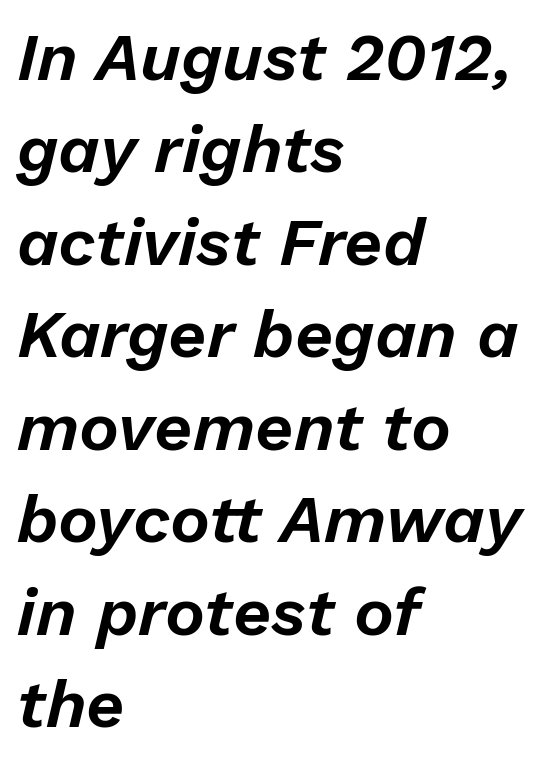
{"italic": "yes", "lean": "right", "slant_degrees": 13, "width": "normal", "stroke_contrast": "low", "x_height": "medium", "monospaced": "no", "underline": "no", "align": "left", "line_spacing": "normal", "line_spacing_ratio": 1.38, "letter_spacing": "normal", "letter_spacing_em": 0.0, "glyph_px": 67}
